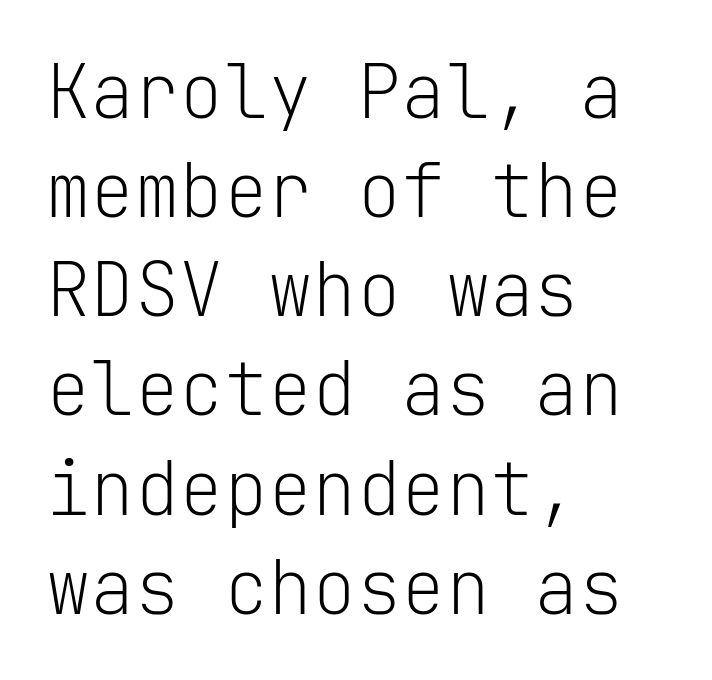
{"serif": "no", "italic": "no", "bold": "no", "weight": "light", "width": "normal", "stroke_contrast": "low", "x_height": "medium", "monospaced": "yes", "underline": "no", "align": "left", "line_spacing": "normal", "line_spacing_ratio": 1.34, "letter_spacing": "normal", "letter_spacing_em": 0.0, "glyph_px": 74}
